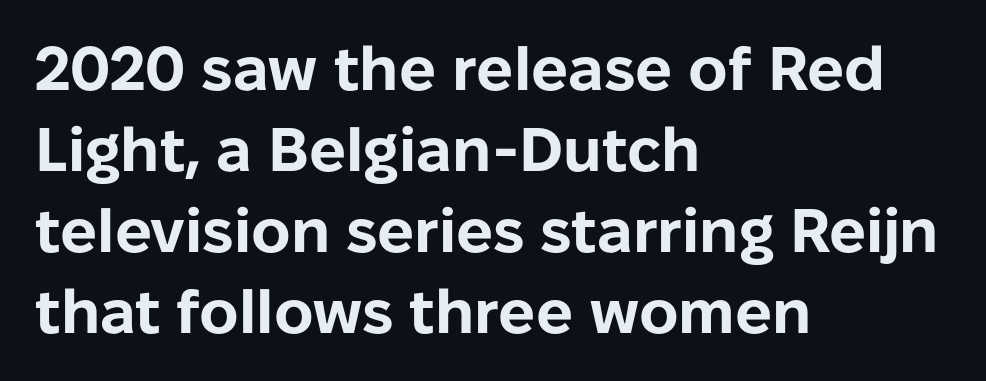
The image shows 61 px bold sans-serif type, upright; set left-aligned, normal line spacing (1.33x), normal letter spacing, not underlined; low stroke contrast and a medium x-height.
